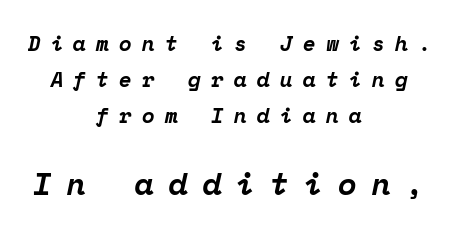
The image shows 31 px bold serif type, italic (leaning right), monospaced; set centered, line spacing 1.72x, unusually wide letter spacing (+0.48 em), not underlined; the second (bottom) block is 1.48x larger; low stroke contrast and a medium x-height.
